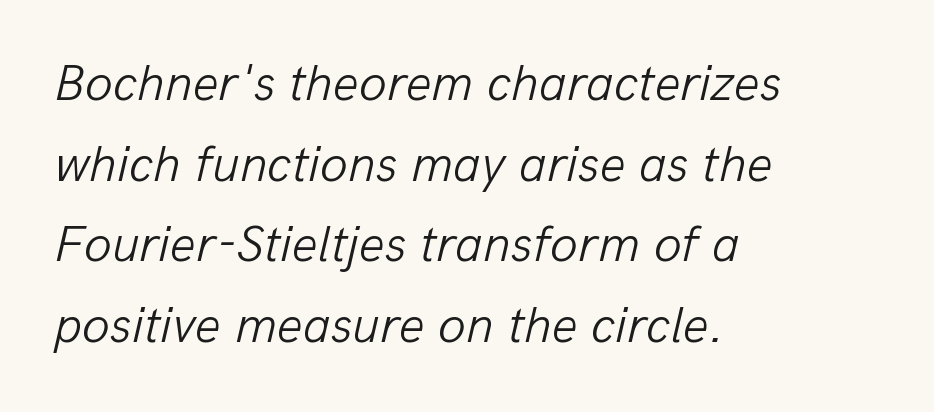
The image shows 51 px light type, italic (leaning right); set left-aligned, normal line spacing (1.58x), normal letter spacing, not underlined; low stroke contrast and a medium x-height.
